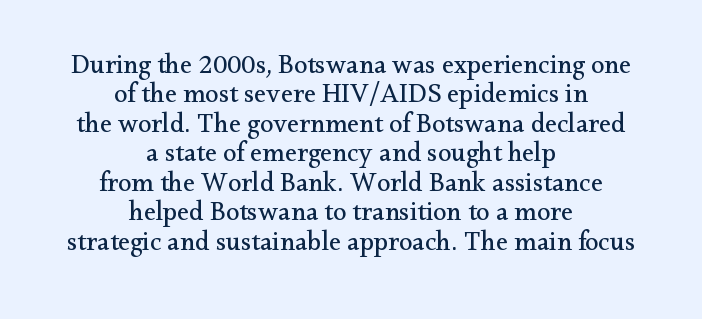
Is the letter spacing exaggerated? No — it looks like the ordinary default. Rule under the text: the space is simply empty. The rag falls on both sides of this text block equally. It's the straight-up-and-down kind of type.
